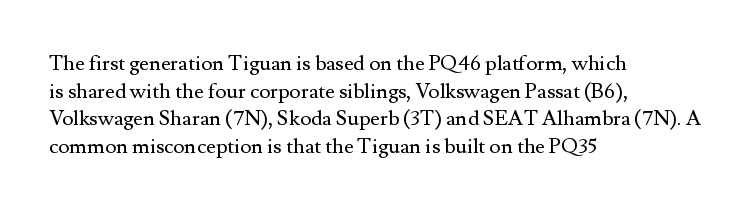
Q: Is the text bold? A: No.
Q: Is the text italic (slanted)? A: No, it is upright.
Q: Is the text underlined? A: No.
Q: How is the paragraph aligned? A: Left-aligned.
Q: Is the spacing between letters normal or unusually wide? A: Normal.
Q: Is the spacing between lines tight, normal or loose? A: Normal.
